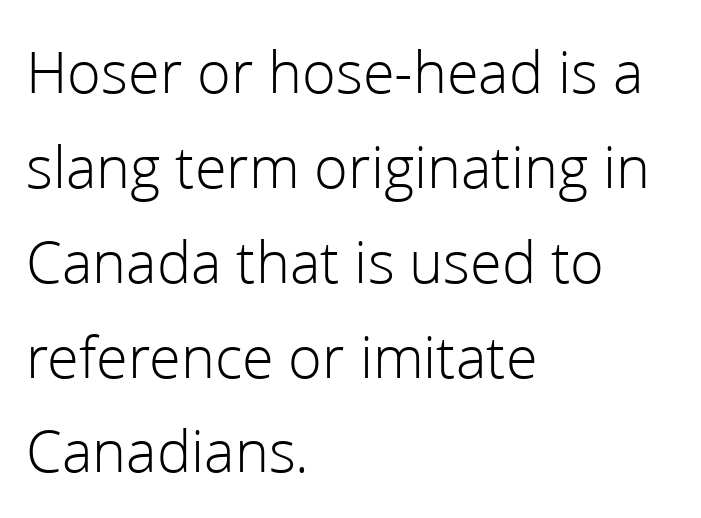
{"serif": "no", "italic": "no", "bold": "no", "weight": "light", "width": "normal", "stroke_contrast": "low", "x_height": "medium", "monospaced": "no", "underline": "no", "align": "left", "line_spacing": "normal", "line_spacing_ratio": 1.53, "letter_spacing": "normal", "letter_spacing_em": 0.0, "glyph_px": 62}
